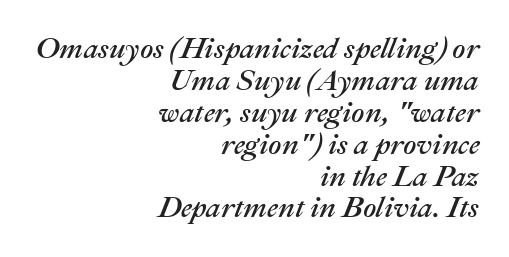
{"italic": "yes", "lean": "right", "slant_degrees": 22, "width": "normal", "stroke_contrast": "medium", "x_height": "medium", "monospaced": "no", "underline": "no", "align": "right", "line_spacing": "tight", "line_spacing_ratio": 1.1, "letter_spacing": "normal", "letter_spacing_em": 0.0, "glyph_px": 29}
